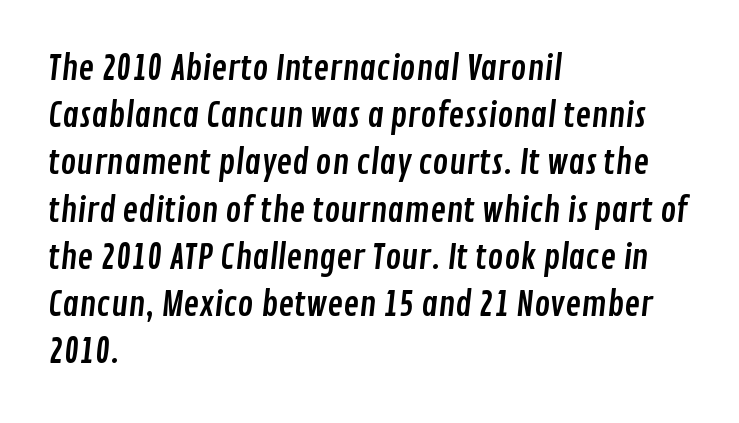
{"serif": "no", "width": "condensed", "stroke_contrast": "low", "x_height": "medium", "monospaced": "no", "underline": "no", "align": "left", "line_spacing": "normal", "line_spacing_ratio": 1.43, "letter_spacing": "normal", "letter_spacing_em": 0.0, "glyph_px": 33}
